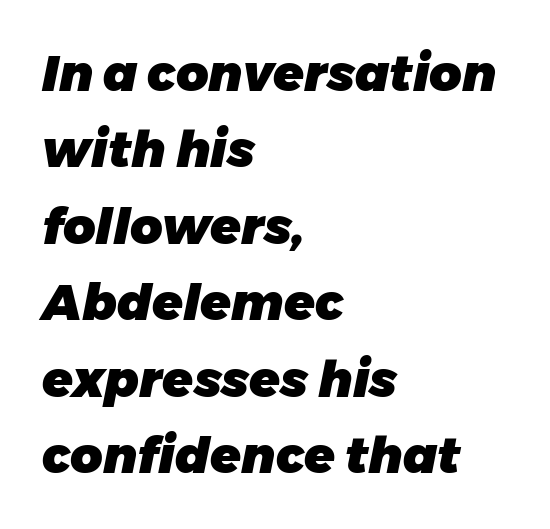
{"italic": "yes", "lean": "right", "slant_degrees": 11, "bold": "yes", "weight": "heavy", "width": "normal", "stroke_contrast": "low", "x_height": "medium", "monospaced": "no", "underline": "no", "align": "left", "line_spacing": "normal", "line_spacing_ratio": 1.53, "letter_spacing": "normal", "letter_spacing_em": 0.0, "glyph_px": 50}
